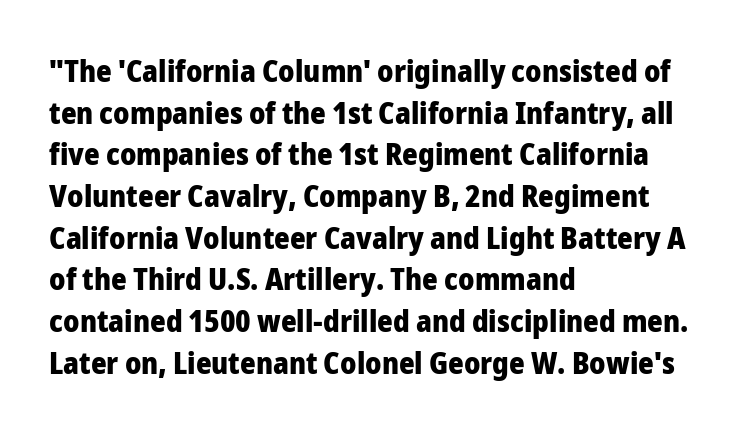
The image shows 30 px heavy sans-serif type, upright; set left-aligned, normal line spacing (1.39x), normal letter spacing, not underlined; low stroke contrast and a medium x-height.
